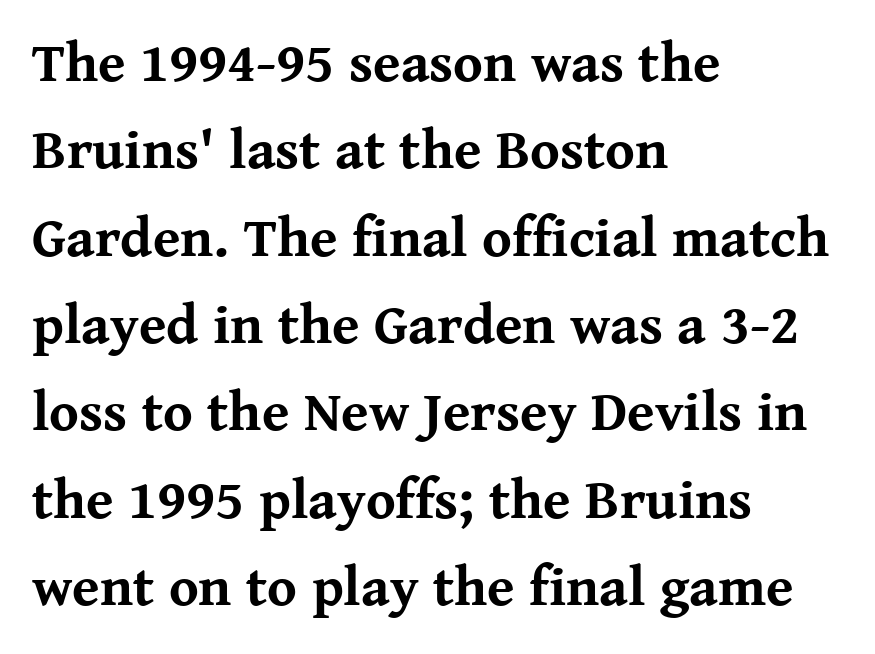
The image shows 56 px bold serif type, upright; set left-aligned, normal line spacing (1.56x), normal letter spacing, not underlined; medium stroke contrast and a medium x-height.
